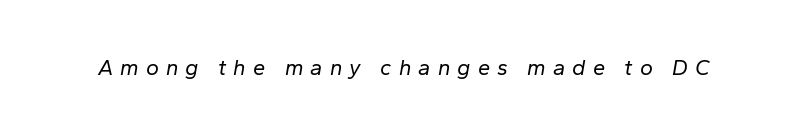
Q: Is the text bold? A: No.
Q: Is the text italic (slanted)? A: Yes, it leans right by about 10 degrees.
Q: Is the text underlined? A: No.
Q: Is the spacing between letters normal or unusually wide? A: Unusually wide.
